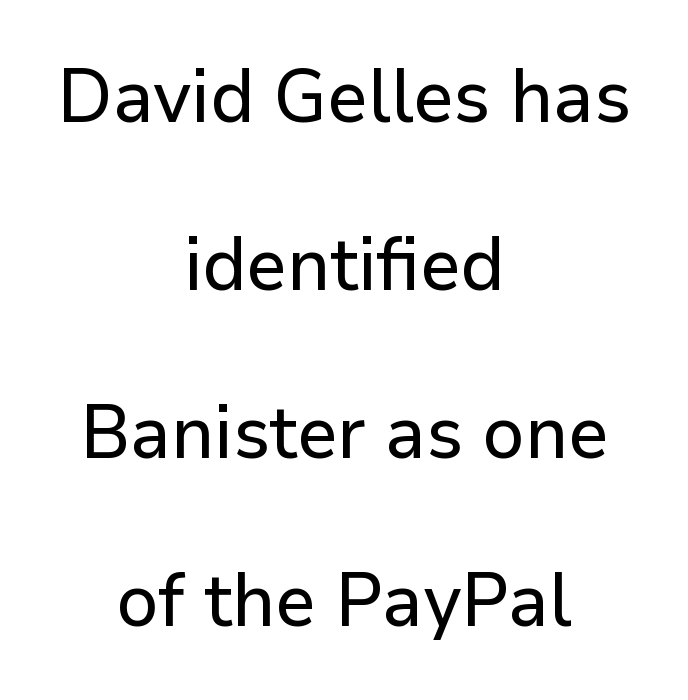
Rows of type keep a wide berth in the vertical direction. Posture: vertical. The paragraph has two soft edges and a firm central axis. The foot of each line stays bare and open.
